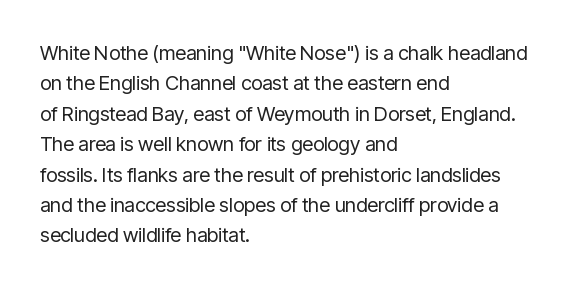
The image shows 20 px text type, upright; set left-aligned, normal line spacing (1.52x), normal letter spacing, not underlined.
